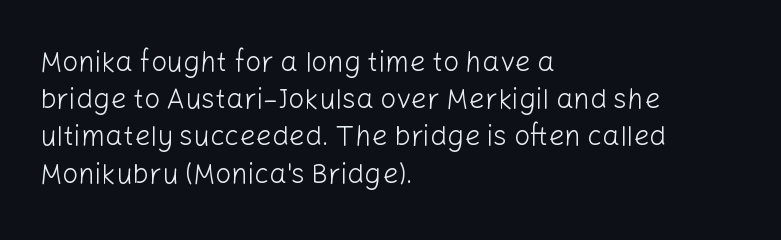
Q: Is the text bold? A: No.
Q: Is the text italic (slanted)? A: No, it is upright.
Q: Is the typeface a serif or a sans-serif typeface? A: Sans-serif.
Q: Is the text underlined? A: No.
Q: How is the paragraph aligned? A: Left-aligned.
Q: Is the spacing between letters normal or unusually wide? A: Normal.
Q: Is the spacing between lines tight, normal or loose? A: Normal.
Q: Width (condensed, normal, or wide)? A: Normal.
Q: Stroke contrast? A: Low.
Q: x-height? A: Medium.
Q: Monospaced? A: No.
